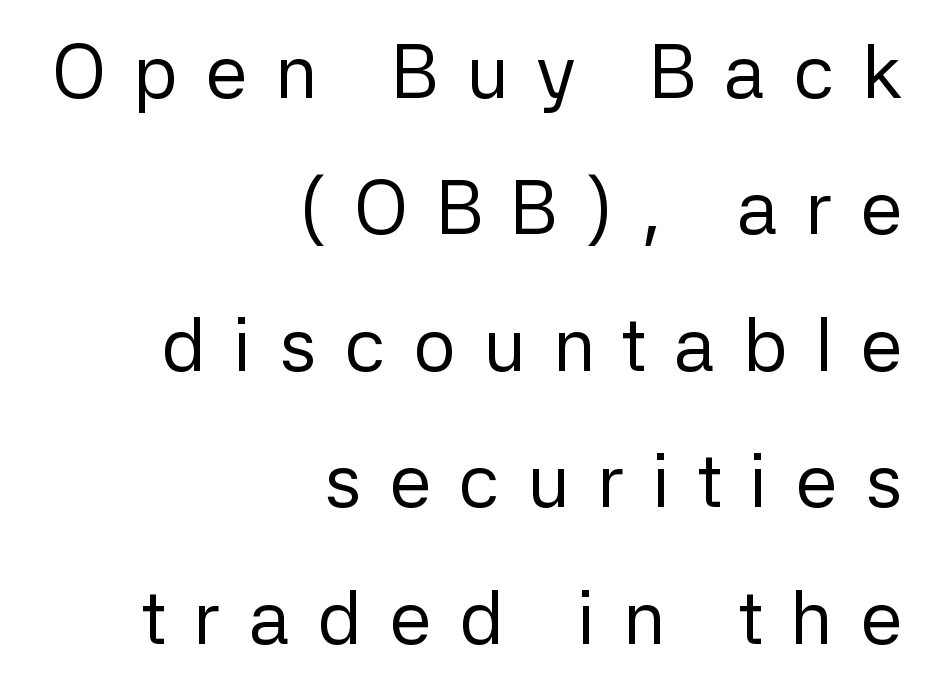
{"serif": "no", "italic": "no", "bold": "no", "weight": "regular", "width": "normal", "stroke_contrast": "low", "x_height": "medium", "monospaced": "no", "underline": "no", "align": "right", "line_spacing_ratio": 1.82, "letter_spacing": "wide", "letter_spacing_em": 0.37, "glyph_px": 75}
